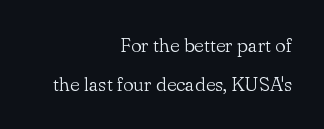
Characters remain perfectly vertical along every line. A clean baseline with only descenders dipping below it. Nothing heavy about these letters — not bold at all. In terms of letterspacing, this is plain default setting. Alignment: flush right. Vertically, the passage feels expansive, rows floating well apart.
